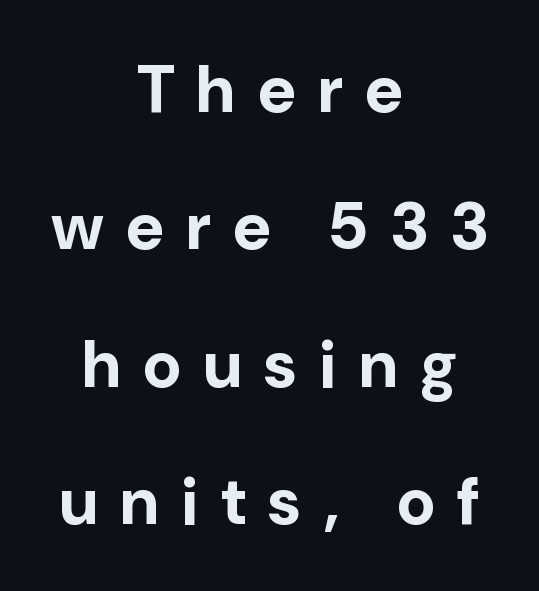
The image shows 66 px bold sans-serif type, upright; set centered, loose line spacing (2.08x), unusually wide letter spacing (+0.34 em), not underlined; low stroke contrast and a medium x-height.
